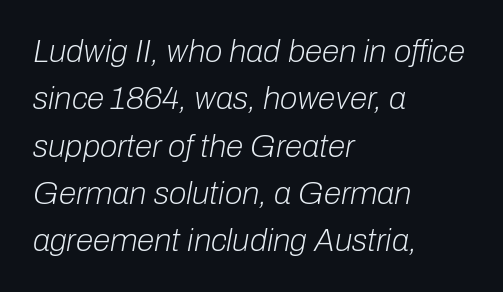
{"italic": "yes", "lean": "right", "slant_degrees": 10, "bold": "no", "weight": "light", "width": "normal", "stroke_contrast": "low", "x_height": "medium", "monospaced": "no", "underline": "no", "align": "left", "line_spacing": "normal", "line_spacing_ratio": 1.48, "letter_spacing": "normal", "letter_spacing_em": 0.0, "glyph_px": 32}
